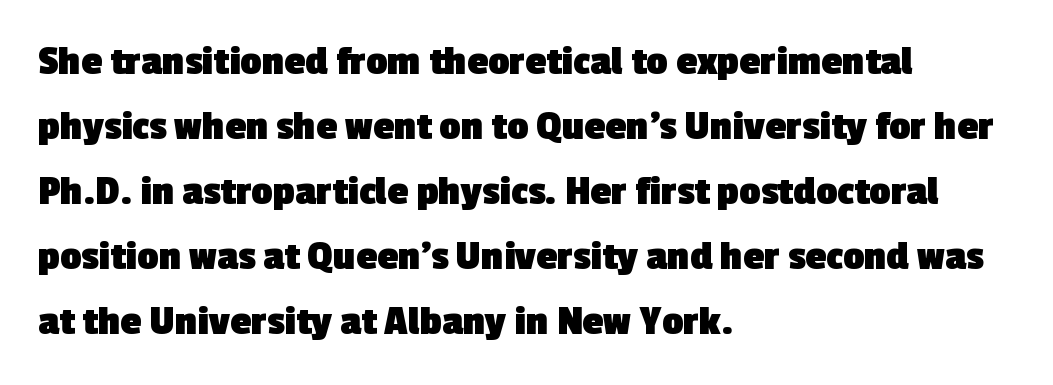
The image shows 42 px heavy sans-serif type; set left-aligned, normal line spacing (1.55x), normal letter spacing, not underlined; a medium x-height.
